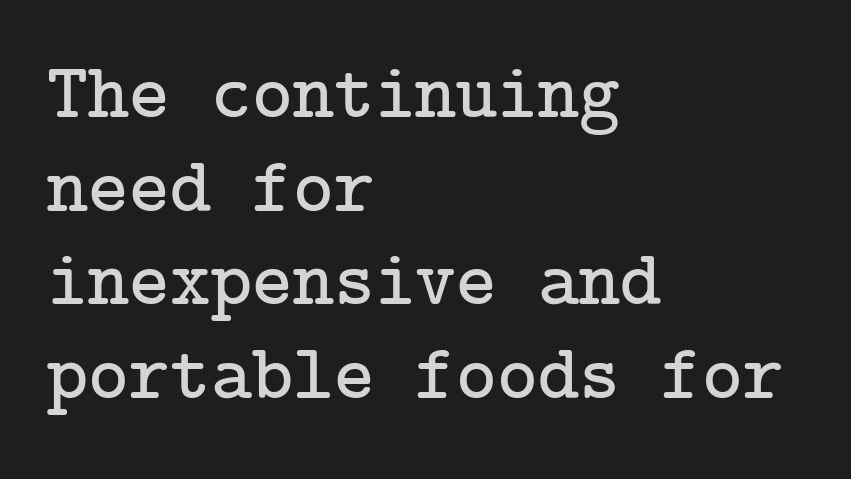
Q: Is the text italic (slanted)? A: No, it is upright.
Q: Is the typeface a serif or a sans-serif typeface? A: Serif.
Q: Is the text underlined? A: No.
Q: How is the paragraph aligned? A: Left-aligned.
Q: Is the spacing between letters normal or unusually wide? A: Normal.
Q: Width (condensed, normal, or wide)? A: Normal.
Q: Stroke contrast? A: Low.
Q: x-height? A: Medium.
